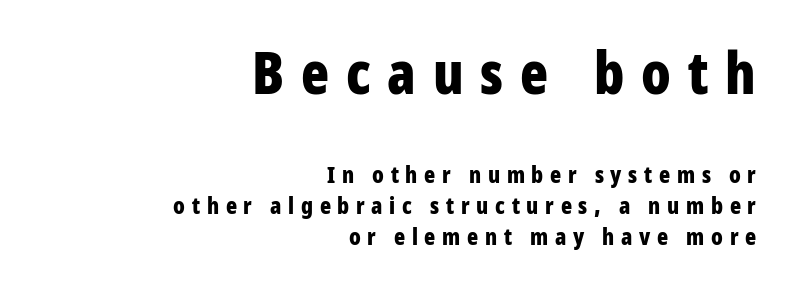
Q: Is the text bold? A: Yes.
Q: Is the text italic (slanted)? A: No, it is upright.
Q: Is the typeface a serif or a sans-serif typeface? A: Sans-serif.
Q: Is the text underlined? A: No.
Q: How is the paragraph aligned? A: Right-aligned.
Q: Is the spacing between letters normal or unusually wide? A: Unusually wide.
Q: Is the spacing between lines tight, normal or loose? A: Normal.
Q: Which block of text is set in a larger size, the first (top) or the second (bottom)? A: The first (top) one.
Q: Width (condensed, normal, or wide)? A: Condensed.
Q: Stroke contrast? A: Low.
Q: x-height? A: Large.
Q: Monospaced? A: No.
